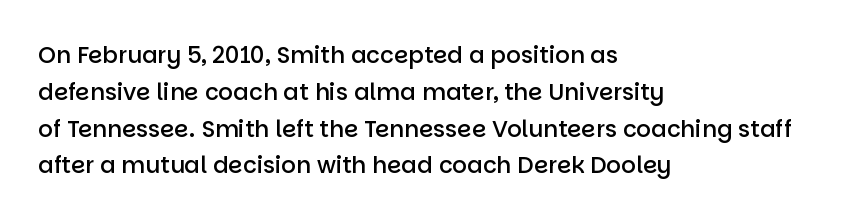
Q: Is the text bold? A: Semi-bold.
Q: Is the text italic (slanted)? A: No, it is upright.
Q: Is the text underlined? A: No.
Q: How is the paragraph aligned? A: Left-aligned.
Q: Is the spacing between letters normal or unusually wide? A: Normal.
Q: Is the spacing between lines tight, normal or loose? A: Normal.
